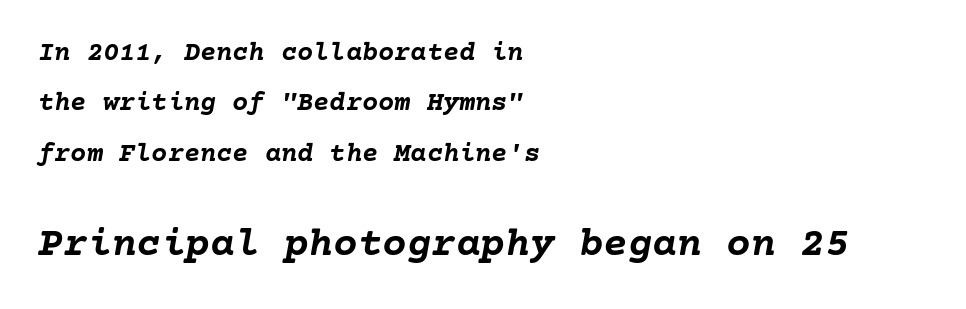
{"italic": "yes", "lean": "right", "slant_degrees": 10, "bold": "yes", "weight": "semibold", "width": "normal", "stroke_contrast": "low", "x_height": "medium", "underline": "no", "align": "left", "line_spacing_ratio": 1.87, "letter_spacing": "normal", "letter_spacing_em": 0.0, "larger_block": "second", "size_ratio": 1.52, "glyph_px": 41}
